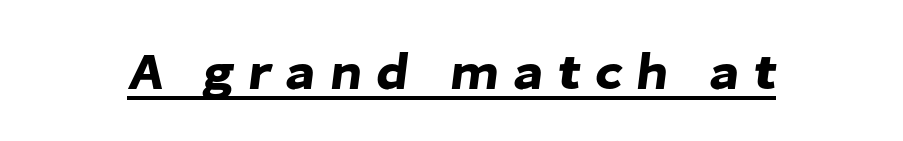
Q: Is the typeface a serif or a sans-serif typeface? A: Sans-serif.
Q: Is the text underlined? A: Yes.
Q: Is the spacing between letters normal or unusually wide? A: Unusually wide.
Q: Width (condensed, normal, or wide)? A: Normal.
Q: Stroke contrast? A: Low.
Q: x-height? A: Medium.
Q: Monospaced? A: No.
